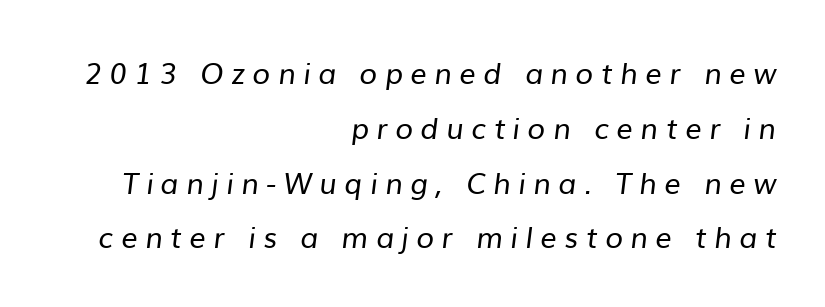
The image shows 29 px regular-weight sans-serif type; set right-aligned, line spacing 1.89x, unusually wide letter spacing (+0.26 em), not underlined; low stroke contrast and a medium x-height.
